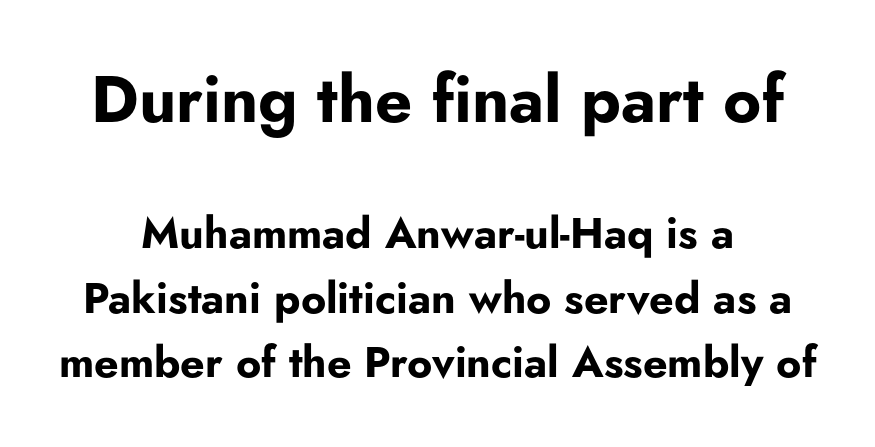
{"serif": "no", "italic": "no", "bold": "yes", "weight": "bold", "width": "normal", "stroke_contrast": "low", "x_height": "small", "monospaced": "no", "underline": "no", "line_spacing": "normal", "line_spacing_ratio": 1.5, "letter_spacing": "normal", "letter_spacing_em": 0.0, "larger_block": "first", "size_ratio": 1.51, "glyph_px": 65}
